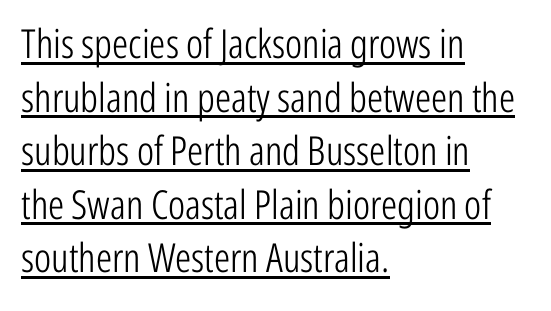
Q: Is the text bold? A: No.
Q: Is the text italic (slanted)? A: No, it is upright.
Q: Is the typeface a serif or a sans-serif typeface? A: Sans-serif.
Q: Is the text underlined? A: Yes.
Q: How is the paragraph aligned? A: Left-aligned.
Q: Is the spacing between letters normal or unusually wide? A: Normal.
Q: Is the spacing between lines tight, normal or loose? A: Normal.
Q: Width (condensed, normal, or wide)? A: Condensed.
Q: Stroke contrast? A: Low.
Q: x-height? A: Medium.
Q: Monospaced? A: No.
